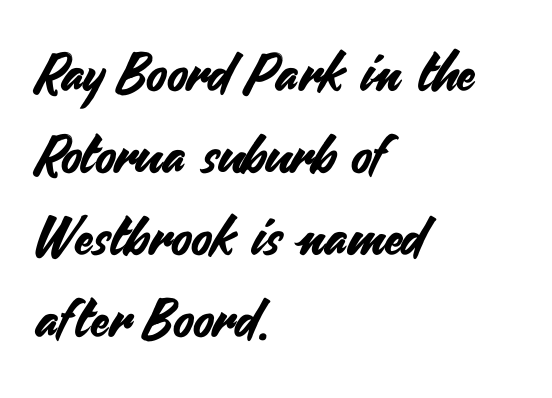
The image shows 53 px sans-serif type; set left-aligned, normal line spacing (1.55x), normal letter spacing, not underlined; medium stroke contrast and a small x-height.
